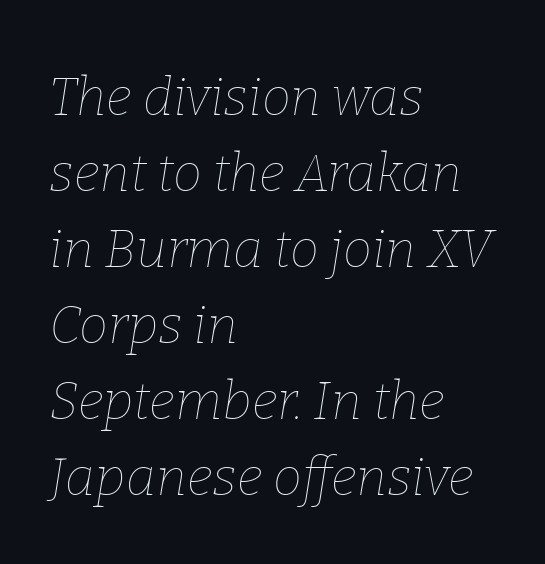
The image shows 52 px thin type, italic (leaning right); set left-aligned, normal line spacing (1.46x), normal letter spacing, not underlined; low stroke contrast and a medium x-height.
